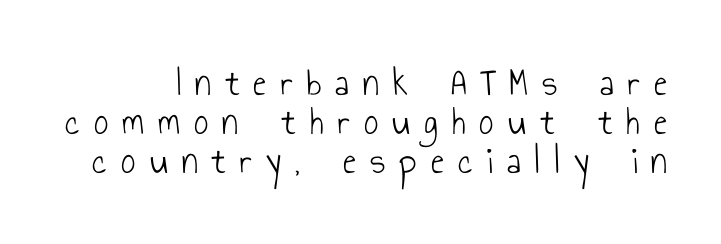
{"serif": "no", "italic": "no", "bold": "no", "weight": "light", "width": "condensed", "stroke_contrast": "low", "x_height": "small", "monospaced": "no", "underline": "no", "line_spacing": "tight", "line_spacing_ratio": 0.97, "letter_spacing": "wide", "letter_spacing_em": 0.35, "glyph_px": 40}
